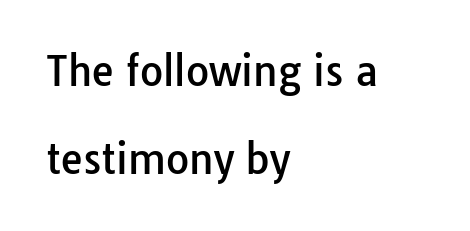
Q: Is the text italic (slanted)? A: No, it is upright.
Q: Is the typeface a serif or a sans-serif typeface? A: Sans-serif.
Q: Is the text underlined? A: No.
Q: How is the paragraph aligned? A: Left-aligned.
Q: Is the spacing between letters normal or unusually wide? A: Normal.
Q: Is the spacing between lines tight, normal or loose? A: Loose.
Q: Width (condensed, normal, or wide)? A: Normal.
Q: Stroke contrast? A: Low.
Q: x-height? A: Medium.
Q: Monospaced? A: No.
